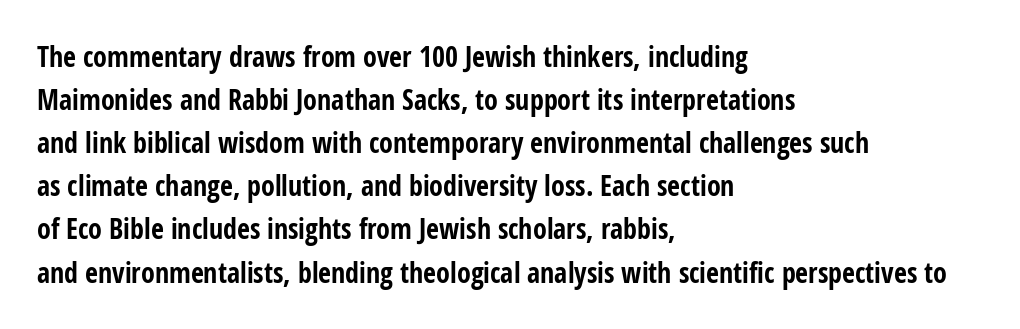
Q: Is the text bold? A: Yes.
Q: Is the text italic (slanted)? A: No, it is upright.
Q: Is the typeface a serif or a sans-serif typeface? A: Sans-serif.
Q: Is the text underlined? A: No.
Q: How is the paragraph aligned? A: Left-aligned.
Q: Is the spacing between letters normal or unusually wide? A: Normal.
Q: Is the spacing between lines tight, normal or loose? A: Normal.
Q: Width (condensed, normal, or wide)? A: Condensed.
Q: Stroke contrast? A: Low.
Q: x-height? A: Medium.
Q: Monospaced? A: No.
